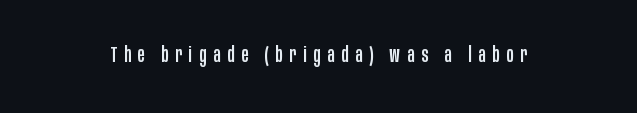
Q: Is the text italic (slanted)? A: No, it is upright.
Q: Is the text underlined? A: No.
Q: Is the spacing between letters normal or unusually wide? A: Unusually wide.
